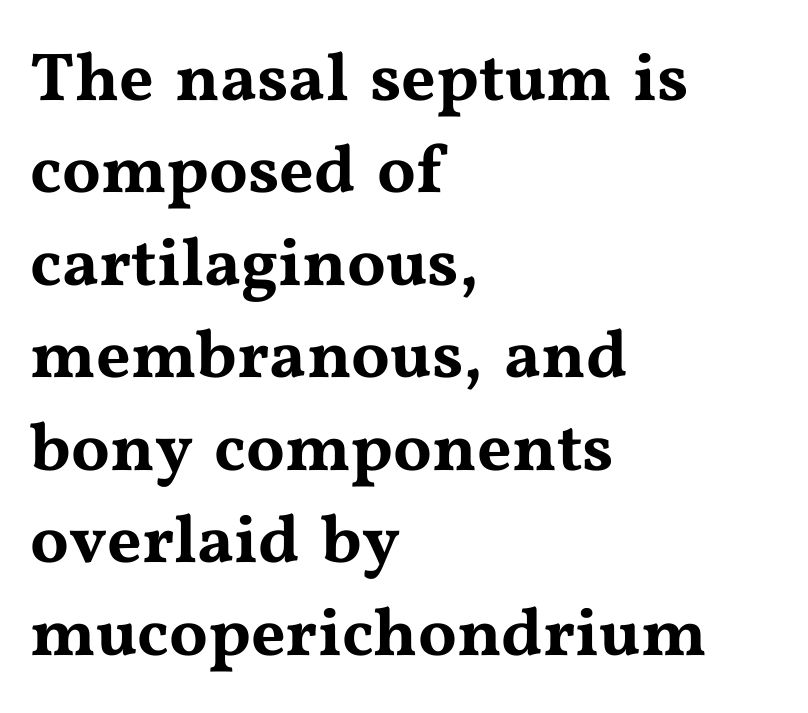
Q: Is the text italic (slanted)? A: No, it is upright.
Q: Is the typeface a serif or a sans-serif typeface? A: Serif.
Q: Is the text underlined? A: No.
Q: How is the paragraph aligned? A: Left-aligned.
Q: Is the spacing between letters normal or unusually wide? A: Normal.
Q: Is the spacing between lines tight, normal or loose? A: Normal.
Q: Width (condensed, normal, or wide)? A: Wide.
Q: Stroke contrast? A: Medium.
Q: x-height? A: Medium.
Q: Monospaced? A: No.
